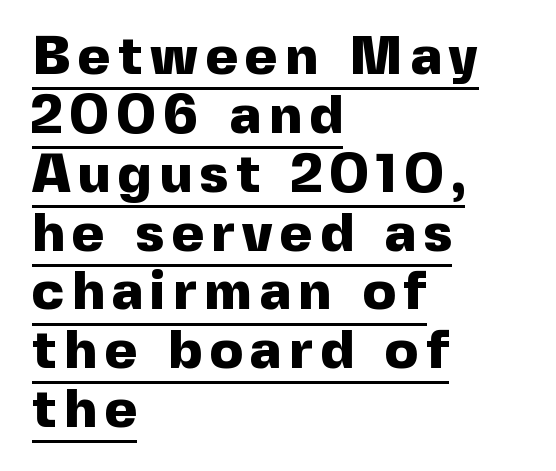
Q: Is the text bold? A: Yes.
Q: Is the text italic (slanted)? A: No, it is upright.
Q: Is the typeface a serif or a sans-serif typeface? A: Sans-serif.
Q: Is the text underlined? A: Yes.
Q: How is the paragraph aligned? A: Left-aligned.
Q: Is the spacing between lines tight, normal or loose? A: Tight.
Q: Width (condensed, normal, or wide)? A: Normal.
Q: x-height? A: Medium.
Q: Monospaced? A: No.
